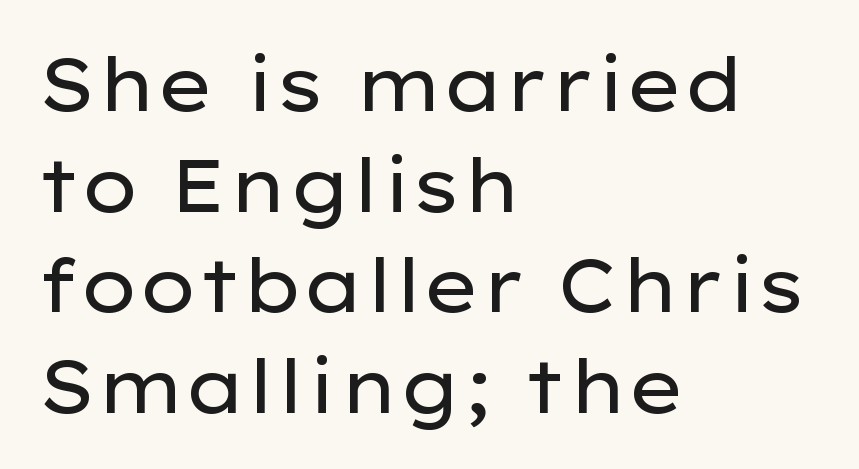
Q: Is the text bold? A: No.
Q: Is the text italic (slanted)? A: No, it is upright.
Q: Is the typeface a serif or a sans-serif typeface? A: Sans-serif.
Q: Is the text underlined? A: No.
Q: How is the paragraph aligned? A: Left-aligned.
Q: Is the spacing between letters normal or unusually wide? A: Normal.
Q: Is the spacing between lines tight, normal or loose? A: Normal.
Q: Width (condensed, normal, or wide)? A: Wide.
Q: Stroke contrast? A: Low.
Q: x-height? A: Medium.
Q: Monospaced? A: No.
